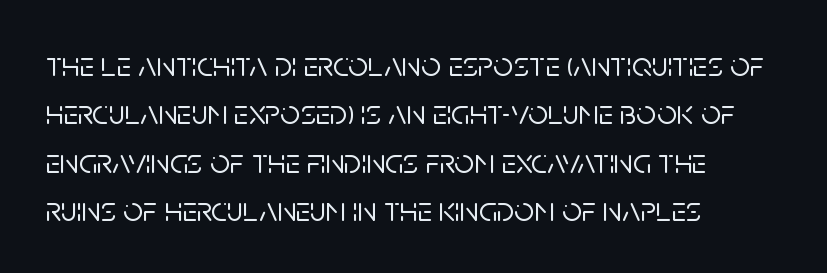
Q: Is the text italic (slanted)? A: No, it is upright.
Q: Is the typeface a serif or a sans-serif typeface? A: Sans-serif.
Q: Is the text underlined? A: No.
Q: How is the paragraph aligned? A: Left-aligned.
Q: Is the spacing between letters normal or unusually wide? A: Normal.
Q: Is the spacing between lines tight, normal or loose? A: Normal.
Q: Width (condensed, normal, or wide)? A: Normal.
Q: Stroke contrast? A: Low.
Q: x-height? A: Large.
Q: Monospaced? A: No.
